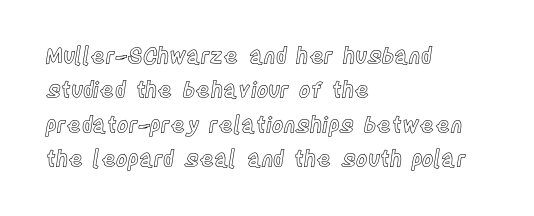
Q: Is the text italic (slanted)? A: Yes.
Q: Is the text underlined? A: No.
Q: How is the paragraph aligned? A: Left-aligned.
Q: Is the spacing between letters normal or unusually wide? A: Normal.
Q: Is the spacing between lines tight, normal or loose? A: Normal.
